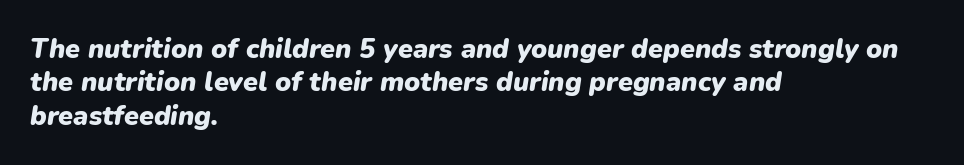
Q: Is the text bold? A: Yes.
Q: Is the text italic (slanted)? A: Yes, it leans right by about 9 degrees.
Q: Is the text underlined? A: No.
Q: How is the paragraph aligned? A: Left-aligned.
Q: Is the spacing between letters normal or unusually wide? A: Normal.
